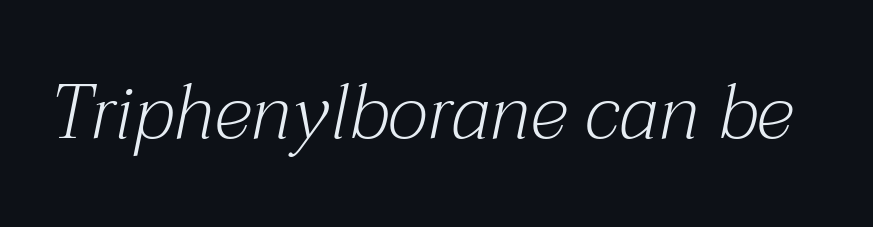
Q: Is the text bold? A: No.
Q: Is the text italic (slanted)? A: Yes, it leans right by about 12 degrees.
Q: Is the typeface a serif or a sans-serif typeface? A: Serif.
Q: Is the text underlined? A: No.
Q: Is the spacing between letters normal or unusually wide? A: Normal.
Q: Width (condensed, normal, or wide)? A: Normal.
Q: Stroke contrast? A: Medium.
Q: x-height? A: Medium.
Q: Monospaced? A: No.
